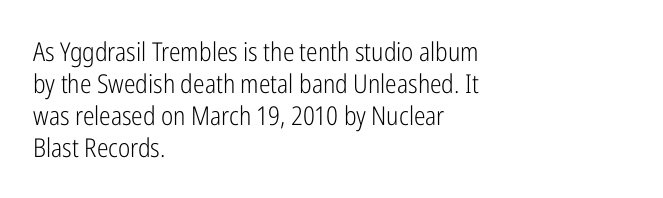
{"italic": "no", "bold": "no", "underline": "no", "align": "left", "line_spacing_ratio": 1.23, "letter_spacing": "normal", "letter_spacing_em": 0.0, "glyph_px": 26}
